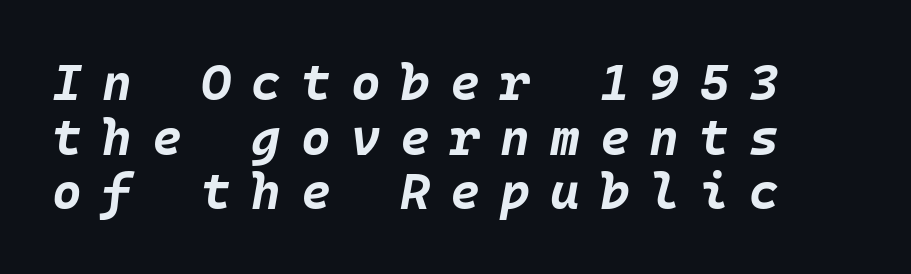
{"italic": "yes", "lean": "right", "slant_degrees": 10, "bold": "yes", "weight": "bold", "width": "normal", "stroke_contrast": "low", "x_height": "large", "underline": "no", "line_spacing": "tight", "line_spacing_ratio": 1.07, "letter_spacing": "wide", "letter_spacing_em": 0.39, "glyph_px": 51}
